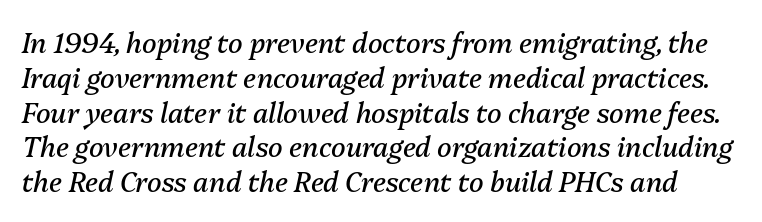
The image shows 27 px text type, italic (leaning right); set normal line spacing (1.29x), normal letter spacing, not underlined.
